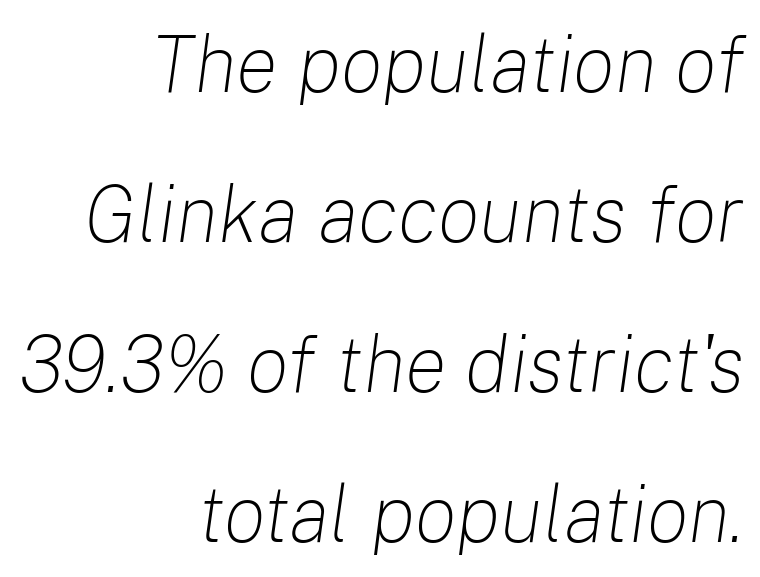
The image shows 79 px light type, italic (leaning right); set right-aligned, loose line spacing (1.9x), normal letter spacing, not underlined; low stroke contrast and a medium x-height.
